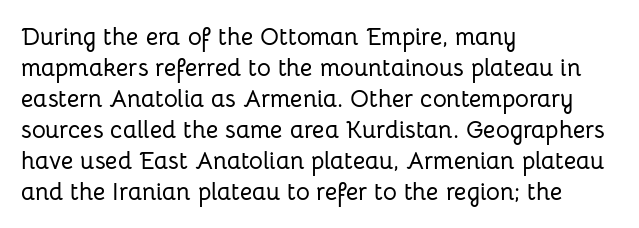
The rag falls on the right side of this text block. How would I describe the line gaps? Plain and ordinary. Ordinary non-slanted type is in use. The gaps between neighbouring characters are ordinary and unremarkable.
